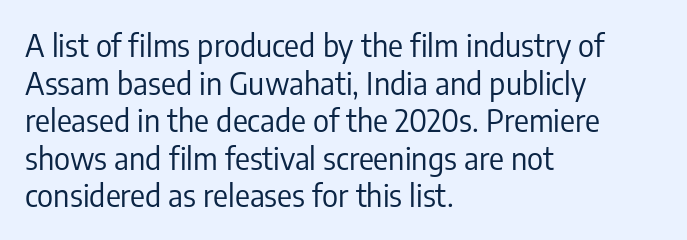
The axis of the letterforms is exactly vertical. The string is rendered with underlining switched off. The text was rendered using a sans face with plain stroke endings. Stems here are at most as thick as an everyday book face. Horizontally, the lines are justified to the leading edge only.
